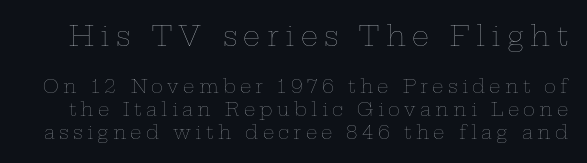
Q: Is the text bold? A: No.
Q: Is the text italic (slanted)? A: No, it is upright.
Q: Is the text underlined? A: No.
Q: Is the spacing between letters normal or unusually wide? A: Unusually wide.
Q: Is the spacing between lines tight, normal or loose? A: Normal.
Q: Which block of text is set in a larger size, the first (top) or the second (bottom)? A: The first (top) one.
